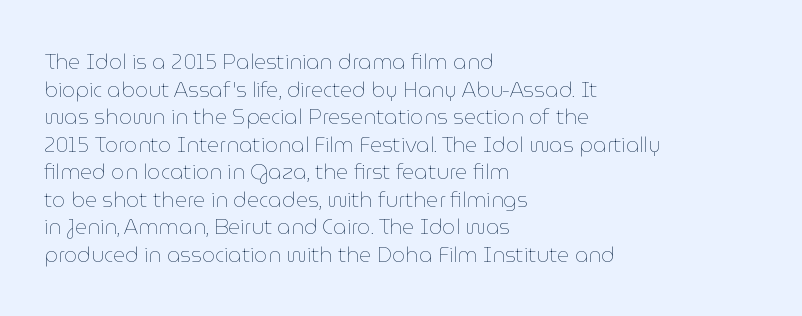
Q: Is the text bold? A: No.
Q: Is the text italic (slanted)? A: No, it is upright.
Q: Is the text underlined? A: No.
Q: How is the paragraph aligned? A: Left-aligned.
Q: Is the spacing between letters normal or unusually wide? A: Normal.
Q: Is the spacing between lines tight, normal or loose? A: Normal.
